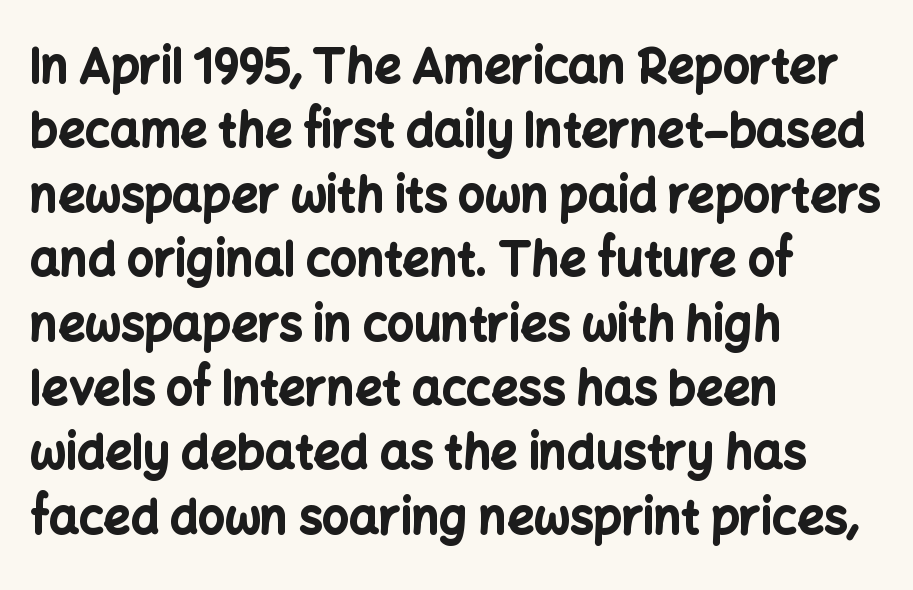
{"serif": "no", "italic": "no", "bold": "yes", "weight": "bold", "width": "normal", "stroke_contrast": "low", "x_height": "medium", "monospaced": "no", "underline": "no", "align": "left", "line_spacing": "normal", "line_spacing_ratio": 1.37, "letter_spacing": "normal", "letter_spacing_em": 0.0, "glyph_px": 47}
